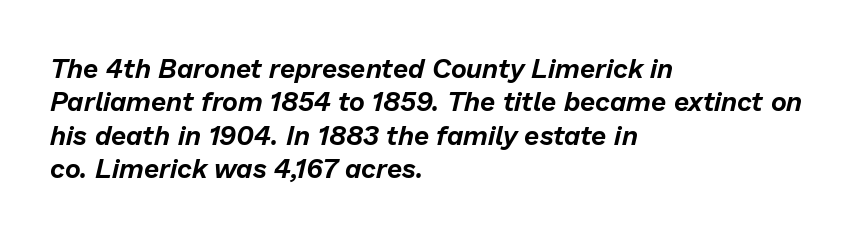
Q: Is the text italic (slanted)? A: Yes, it leans right by about 13 degrees.
Q: Is the text underlined? A: No.
Q: How is the paragraph aligned? A: Left-aligned.
Q: Is the spacing between letters normal or unusually wide? A: Normal.
